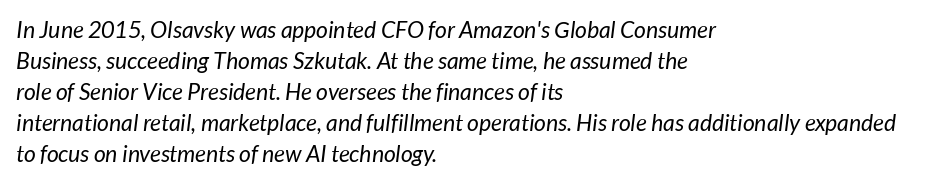
{"bold": "no", "underline": "no", "align": "left", "line_spacing": "normal", "line_spacing_ratio": 1.35, "letter_spacing": "normal", "letter_spacing_em": 0.0, "glyph_px": 23}
